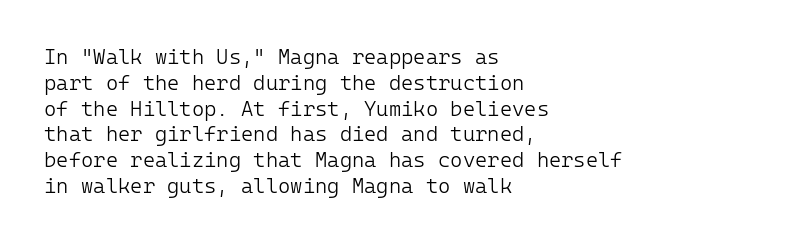
The image shows 21 px text type, upright; set left-aligned, line spacing 1.23x, normal letter spacing, not underlined.
